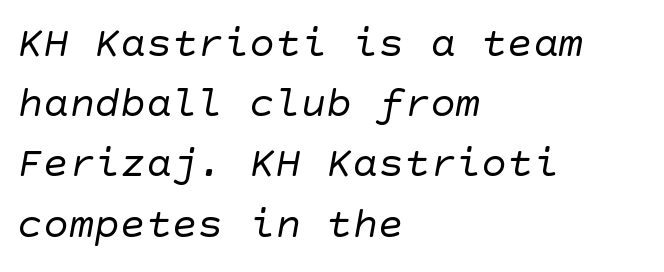
The image shows 43 px regular-weight sans-serif type; set left-aligned, normal line spacing (1.4x), normal letter spacing, not underlined; low stroke contrast and a large x-height.
